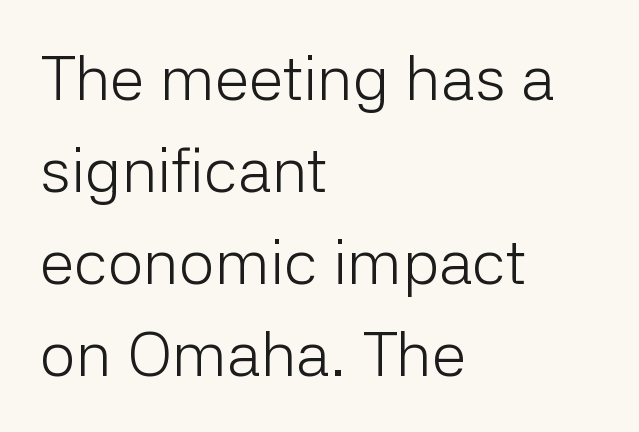
{"serif": "no", "italic": "no", "bold": "no", "weight": "light", "width": "normal", "stroke_contrast": "low", "x_height": "medium", "monospaced": "no", "underline": "no", "align": "left", "line_spacing": "normal", "line_spacing_ratio": 1.46, "letter_spacing": "normal", "letter_spacing_em": 0.0, "glyph_px": 63}
